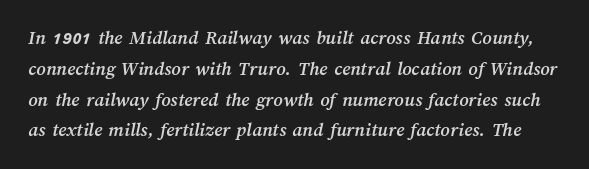
Q: Is the text underlined? A: No.
Q: Is the spacing between letters normal or unusually wide? A: Normal.
Q: Is the spacing between lines tight, normal or loose? A: Normal.
